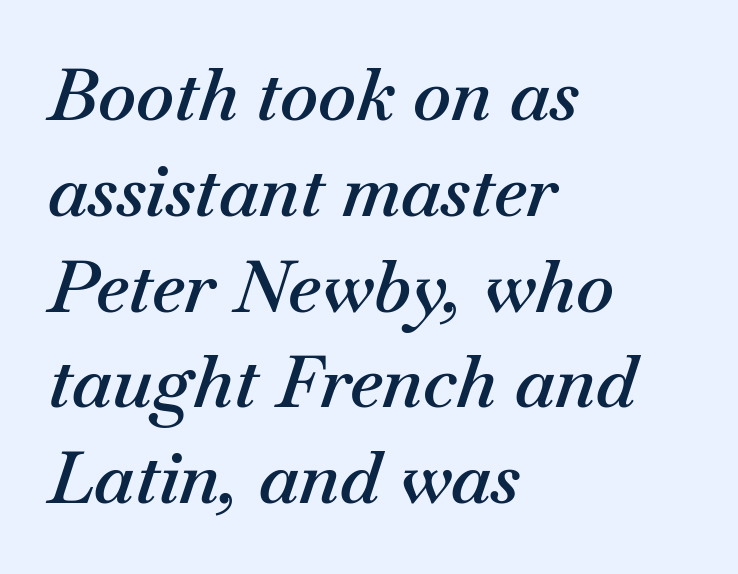
{"italic": "yes", "lean": "right", "slant_degrees": 18, "bold": "semi", "weight": "semibold", "width": "normal", "stroke_contrast": "medium", "x_height": "small", "monospaced": "no", "underline": "no", "align": "left", "line_spacing": "normal", "line_spacing_ratio": 1.33, "letter_spacing": "normal", "letter_spacing_em": 0.0, "glyph_px": 72}
